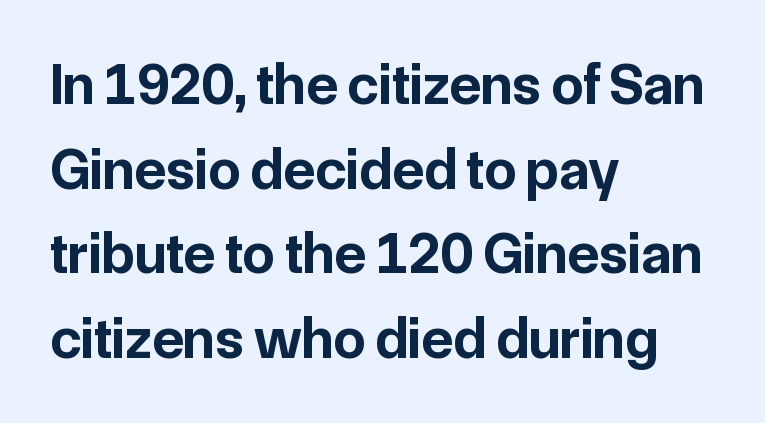
Q: Is the text bold? A: Yes.
Q: Is the text italic (slanted)? A: No, it is upright.
Q: Is the typeface a serif or a sans-serif typeface? A: Sans-serif.
Q: Is the text underlined? A: No.
Q: How is the paragraph aligned? A: Left-aligned.
Q: Is the spacing between letters normal or unusually wide? A: Normal.
Q: Is the spacing between lines tight, normal or loose? A: Normal.
Q: Width (condensed, normal, or wide)? A: Normal.
Q: Stroke contrast? A: Low.
Q: x-height? A: Medium.
Q: Monospaced? A: No.
